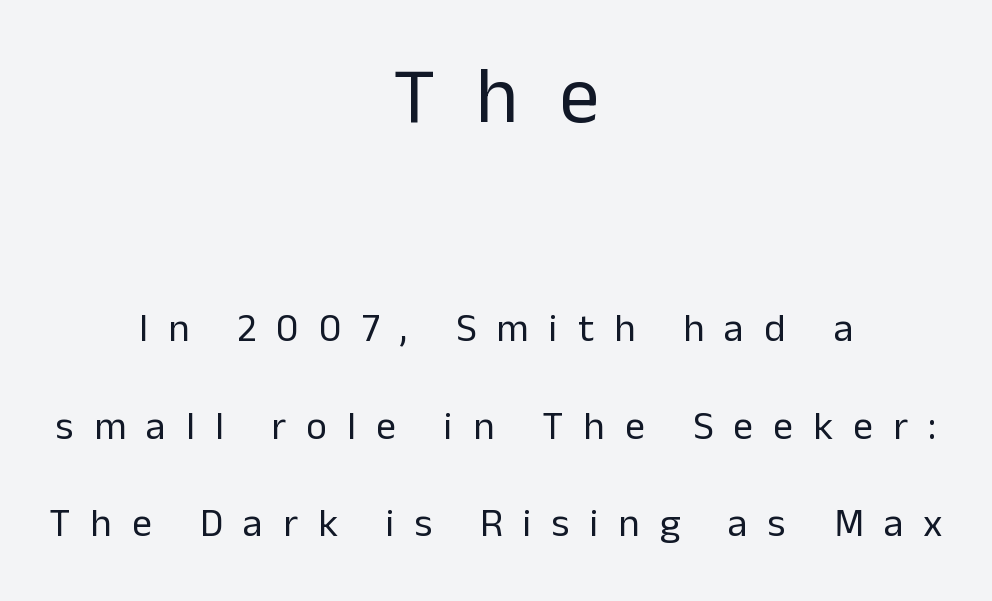
Q: Is the text bold? A: No.
Q: Is the text italic (slanted)? A: No, it is upright.
Q: Is the typeface a serif or a sans-serif typeface? A: Sans-serif.
Q: Is the text underlined? A: No.
Q: How is the paragraph aligned? A: Centered.
Q: Is the spacing between letters normal or unusually wide? A: Unusually wide.
Q: Is the spacing between lines tight, normal or loose? A: Loose.
Q: Which block of text is set in a larger size, the first (top) or the second (bottom)? A: The first (top) one.
Q: Width (condensed, normal, or wide)? A: Normal.
Q: Stroke contrast? A: Low.
Q: x-height? A: Medium.
Q: Monospaced? A: No.
